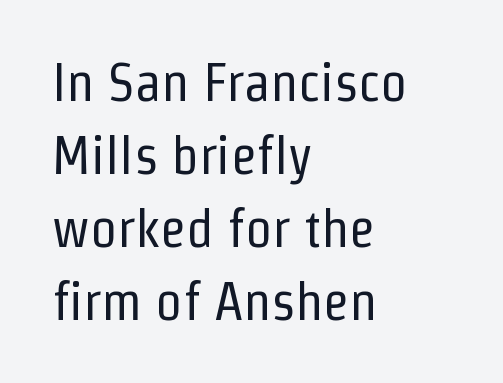
Q: Is the text bold? A: No.
Q: Is the text italic (slanted)? A: No, it is upright.
Q: Is the typeface a serif or a sans-serif typeface? A: Sans-serif.
Q: Is the text underlined? A: No.
Q: How is the paragraph aligned? A: Left-aligned.
Q: Is the spacing between letters normal or unusually wide? A: Normal.
Q: Is the spacing between lines tight, normal or loose? A: Normal.
Q: Width (condensed, normal, or wide)? A: Condensed.
Q: Stroke contrast? A: Low.
Q: x-height? A: Medium.
Q: Monospaced? A: No.
